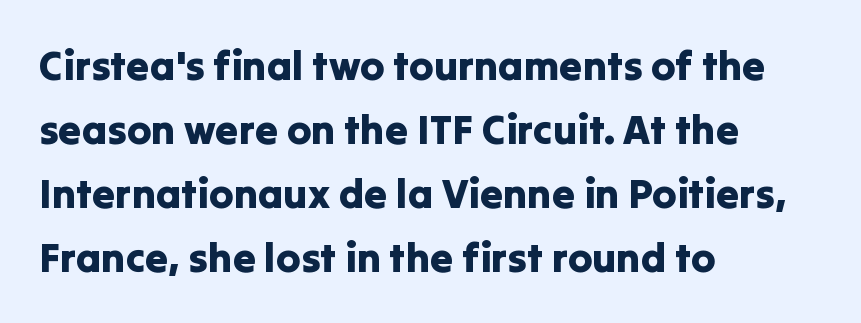
Q: Is the text italic (slanted)? A: No, it is upright.
Q: Is the typeface a serif or a sans-serif typeface? A: Sans-serif.
Q: Is the text underlined? A: No.
Q: How is the paragraph aligned? A: Left-aligned.
Q: Is the spacing between letters normal or unusually wide? A: Normal.
Q: Is the spacing between lines tight, normal or loose? A: Normal.
Q: Width (condensed, normal, or wide)? A: Normal.
Q: Stroke contrast? A: Low.
Q: x-height? A: Medium.
Q: Monospaced? A: No.
